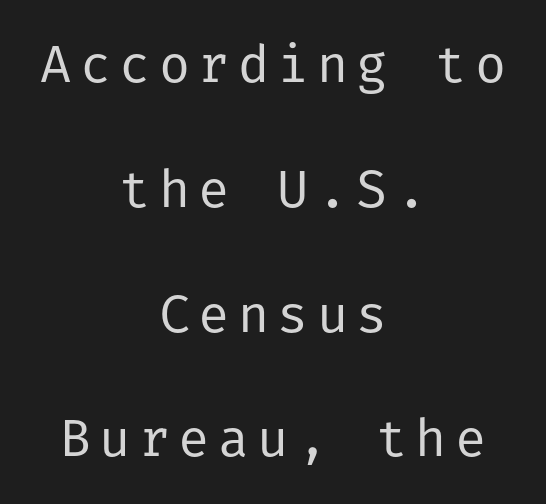
Q: Is the text bold? A: No.
Q: Is the text italic (slanted)? A: No, it is upright.
Q: Is the typeface a serif or a sans-serif typeface? A: Sans-serif.
Q: Is the text underlined? A: No.
Q: How is the paragraph aligned? A: Centered.
Q: Is the spacing between lines tight, normal or loose? A: Loose.
Q: Width (condensed, normal, or wide)? A: Normal.
Q: Stroke contrast? A: Low.
Q: x-height? A: Medium.
